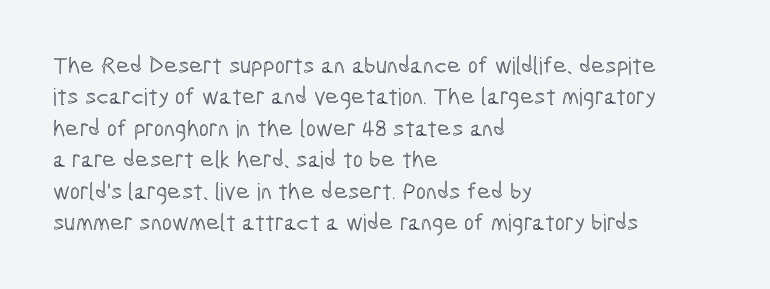
Here the glyphs are tracked normally, forming tight word shapes. Type without underlining. A roman cut, with each character standing at attention. A classic flush-left, rag-right setting is used for this passage.
